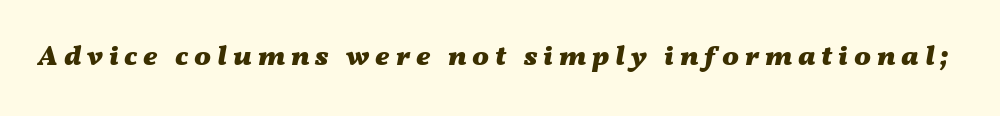
The letters are spread apart with noticeably loose tracking. Note the varied advance widths — an 'i' is clearly narrower than an 'm'. You can tell it's italic because the verticals aren't actually vertical. Descender tails drop into unmarked territory. Weight: bold.
